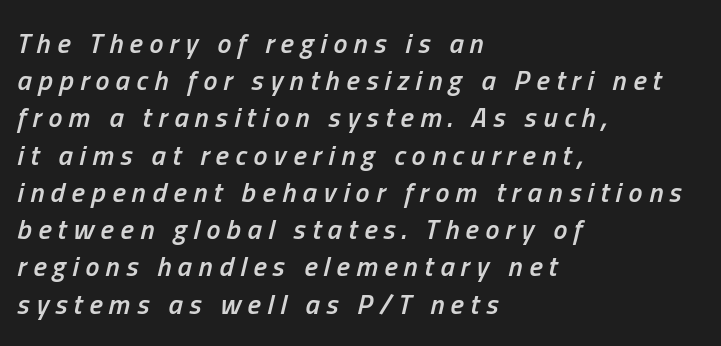
The image shows 28 px semibold, condensed type, italic (leaning right); set left-aligned, normal line spacing (1.33x), unusually wide letter spacing (+0.23 em), not underlined; low stroke contrast and a medium x-height.
